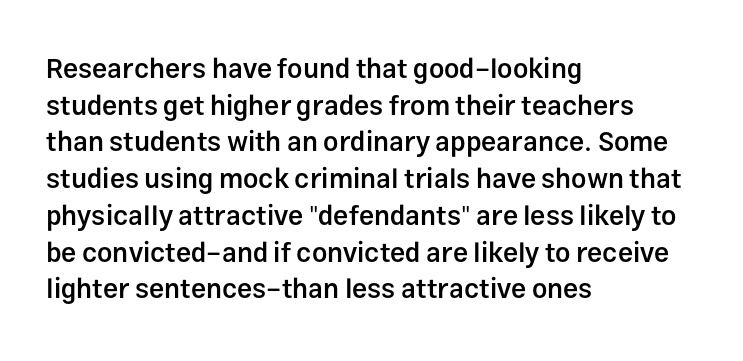
The image shows 27 px text type, upright; set left-aligned, normal line spacing (1.36x), normal letter spacing, not underlined.
